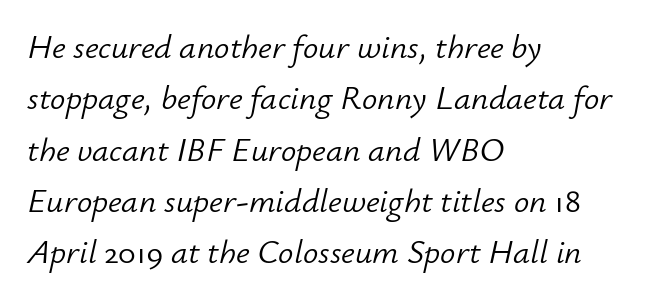
Letters have the restrained weight of plain body copy at most. Layout note: lines flush left. The vertical gap from one line to the next is medium. A typesetter would call this proportional, since set widths differ per character. If you drew a line through each stem, it would be angled. Plain, unruled lines of type.
